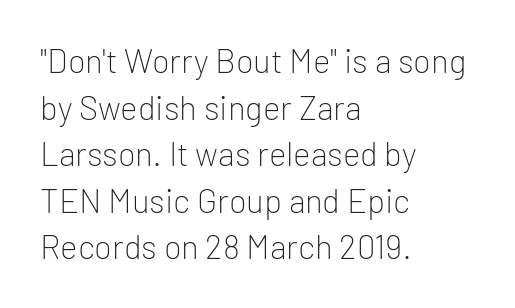
{"serif": "no", "italic": "no", "bold": "no", "weight": "light", "width": "normal", "stroke_contrast": "low", "x_height": "medium", "monospaced": "no", "underline": "no", "align": "left", "line_spacing": "normal", "line_spacing_ratio": 1.41, "letter_spacing": "normal", "letter_spacing_em": 0.0, "glyph_px": 33}
